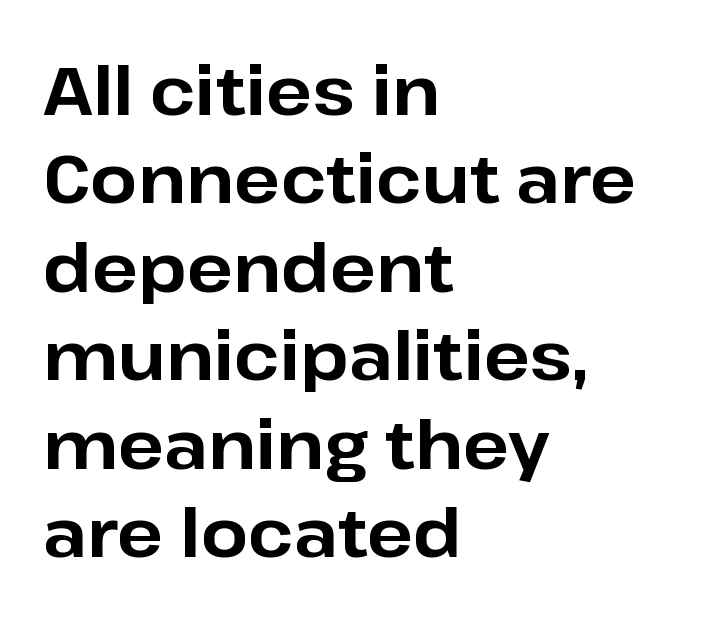
The image shows 67 px bold sans-serif type, upright; set left-aligned, normal line spacing (1.32x), normal letter spacing, not underlined; low stroke contrast and a medium x-height.
